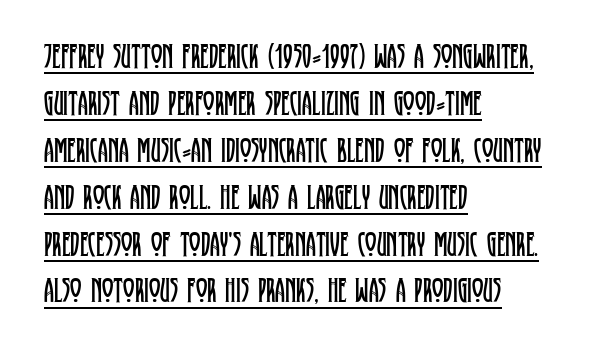
Q: Is the text bold? A: No.
Q: Is the text italic (slanted)? A: No, it is upright.
Q: Is the typeface a serif or a sans-serif typeface? A: Serif.
Q: Is the text underlined? A: Yes.
Q: How is the paragraph aligned? A: Left-aligned.
Q: Is the spacing between letters normal or unusually wide? A: Normal.
Q: Is the spacing between lines tight, normal or loose? A: Normal.
Q: Width (condensed, normal, or wide)? A: Condensed.
Q: Stroke contrast? A: Low.
Q: x-height? A: Large.
Q: Monospaced? A: No.
